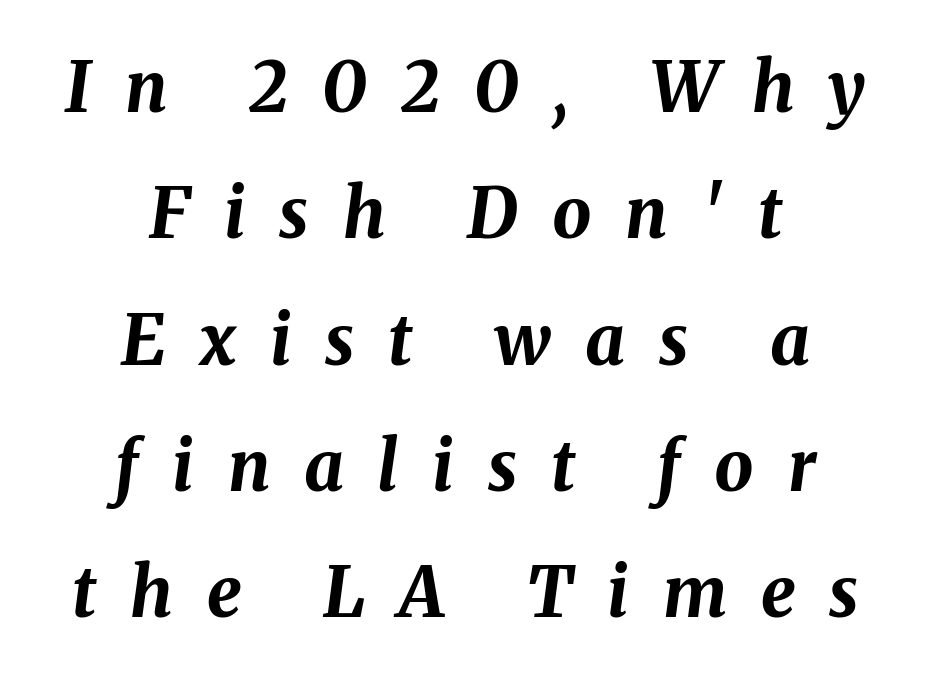
The image shows 69 px bold type, italic (leaning right); set centered, line spacing 1.83x, unusually wide letter spacing (+0.49 em), not underlined; medium stroke contrast and a medium x-height.
